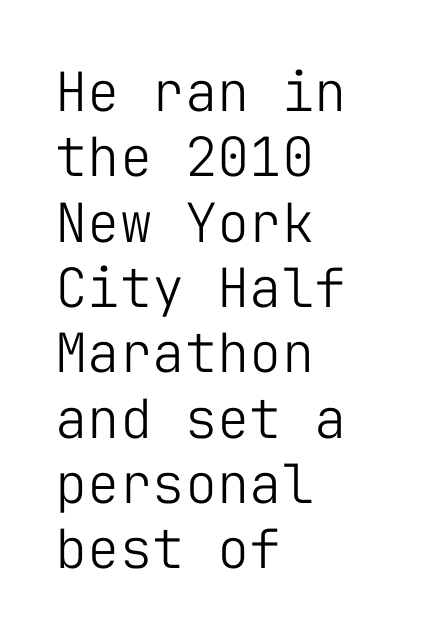
{"serif": "no", "italic": "no", "bold": "no", "weight": "light", "width": "normal", "stroke_contrast": "low", "x_height": "medium", "monospaced": "yes", "underline": "no", "align": "left", "line_spacing_ratio": 1.21, "letter_spacing": "normal", "letter_spacing_em": 0.0, "glyph_px": 54}
